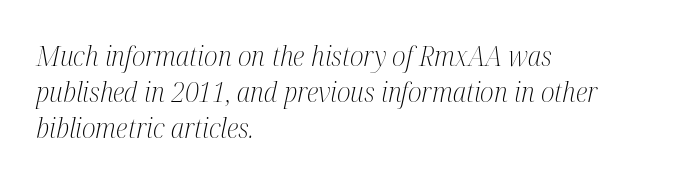
The image shows 28 px light, condensed serif type, italic (leaning right); set left-aligned, normal line spacing (1.28x), normal letter spacing, not underlined; medium stroke contrast and a medium x-height.
